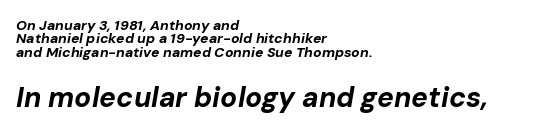
The image shows 28 px bold type, italic (leaning right); set left-aligned, tight line spacing (0.96x), normal letter spacing, not underlined; the second (bottom) block is 2.0x larger; low stroke contrast and a medium x-height.
